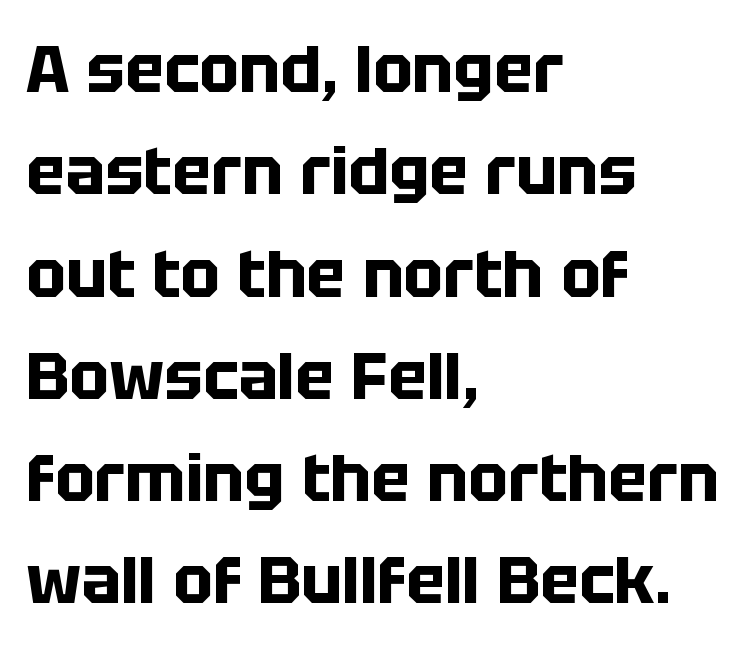
I'd describe the lettering as bold — thick and assertive. Does the copy run flush right? No — it runs flush left. The letters stand upright; this is a roman face. The horizontal fit of the characters is conventional and even. The passage shown stacks its lines at a standard gap. This rendering employs a face without finishing strokes, i.e., a sans-serif.
